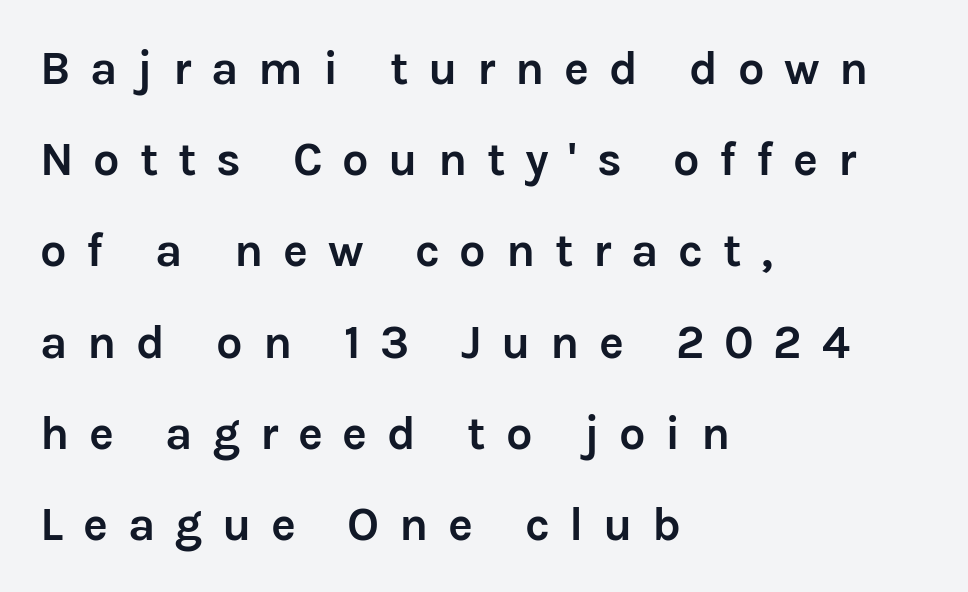
Q: Is the text bold? A: Yes.
Q: Is the text italic (slanted)? A: No, it is upright.
Q: Is the typeface a serif or a sans-serif typeface? A: Sans-serif.
Q: Is the text underlined? A: No.
Q: How is the paragraph aligned? A: Left-aligned.
Q: Is the spacing between letters normal or unusually wide? A: Unusually wide.
Q: Is the spacing between lines tight, normal or loose? A: Loose.
Q: Width (condensed, normal, or wide)? A: Normal.
Q: Stroke contrast? A: Low.
Q: x-height? A: Medium.
Q: Monospaced? A: No.
